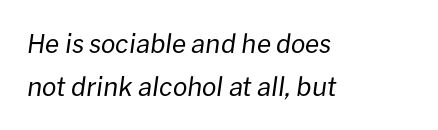
{"italic": "yes", "lean": "right", "slant_degrees": 8, "bold": "no", "underline": "no", "align": "left", "line_spacing": "normal", "line_spacing_ratio": 1.66, "letter_spacing": "normal", "letter_spacing_em": 0.0, "glyph_px": 26}
